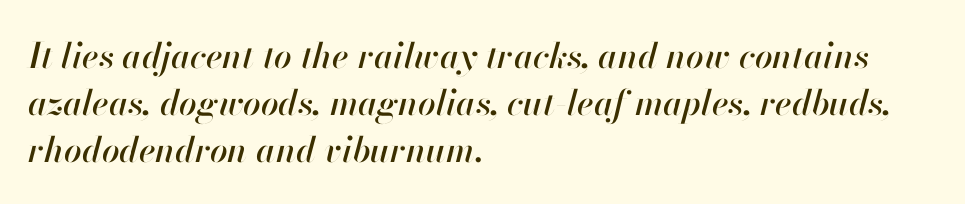
The image shows 35 px text type, italic (leaning right); set left-aligned, normal line spacing (1.34x), normal letter spacing, not underlined; high stroke contrast and a small x-height.
